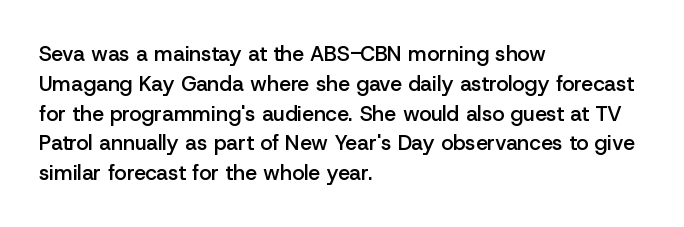
Q: Is the text bold? A: Semi-bold.
Q: Is the text italic (slanted)? A: No, it is upright.
Q: Is the text underlined? A: No.
Q: How is the paragraph aligned? A: Left-aligned.
Q: Is the spacing between letters normal or unusually wide? A: Normal.
Q: Is the spacing between lines tight, normal or loose? A: Normal.
